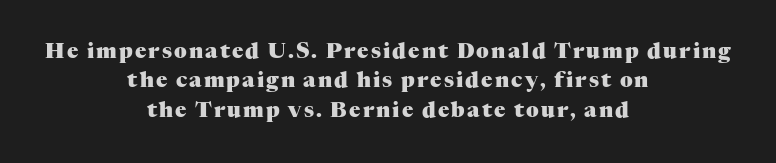
Q: Is the text bold? A: Yes.
Q: Is the text italic (slanted)? A: No, it is upright.
Q: Is the text underlined? A: No.
Q: How is the paragraph aligned? A: Centered.
Q: Is the spacing between lines tight, normal or loose? A: Normal.
